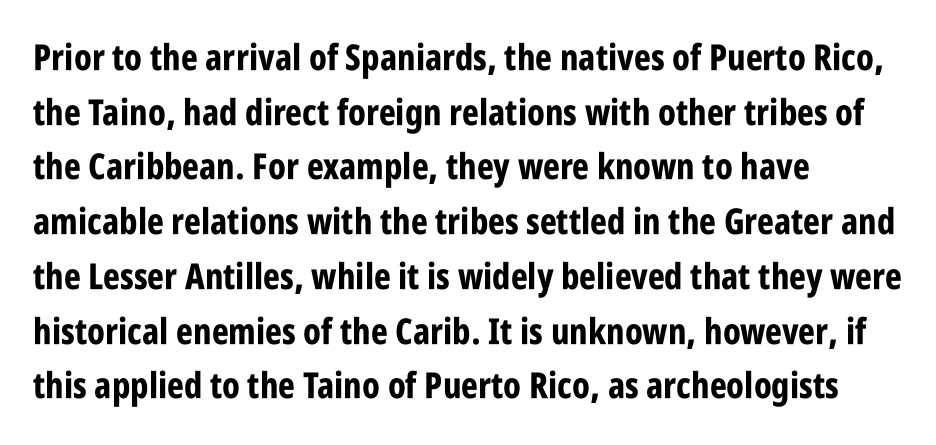
Is this a fixed-width face? No — the glyphs have proportional, varying widths. This rendering leaves character spacing at its baseline value. Compared with a centered layout, this one pins lines to the left instead. This rendering employs a face without finishing strokes, i.e., a sans-serif. Italic: no, the glyphs are upright roman.
